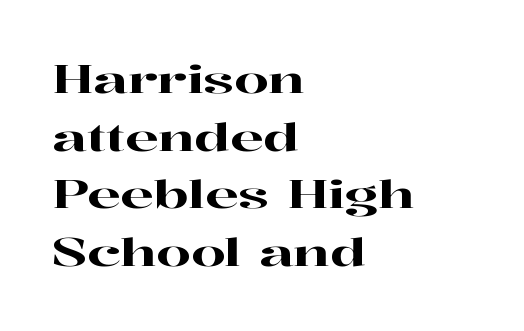
Q: Is the text italic (slanted)? A: No, it is upright.
Q: Is the typeface a serif or a sans-serif typeface? A: Serif.
Q: Is the text underlined? A: No.
Q: How is the paragraph aligned? A: Left-aligned.
Q: Is the spacing between letters normal or unusually wide? A: Normal.
Q: Is the spacing between lines tight, normal or loose? A: Normal.
Q: Width (condensed, normal, or wide)? A: Wide.
Q: Stroke contrast? A: High.
Q: x-height? A: Medium.
Q: Monospaced? A: No.
